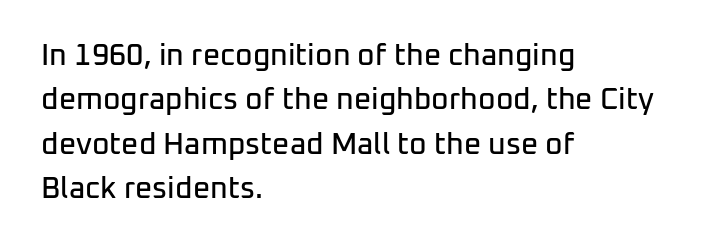
The image shows 30 px sans-serif type, upright; set left-aligned, normal line spacing (1.48x), normal letter spacing, not underlined; low stroke contrast and a medium x-height.
